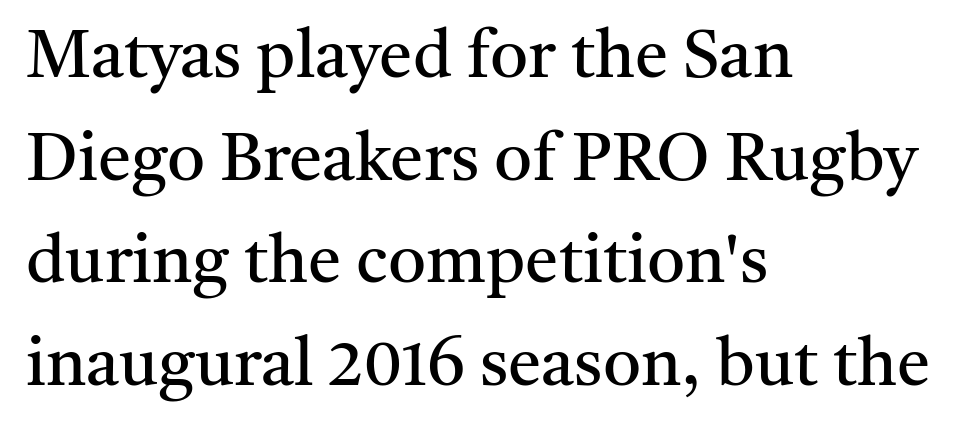
The image shows 67 px regular-weight serif type, upright; set left-aligned, normal line spacing (1.53x), normal letter spacing, not underlined; medium stroke contrast and a medium x-height.
